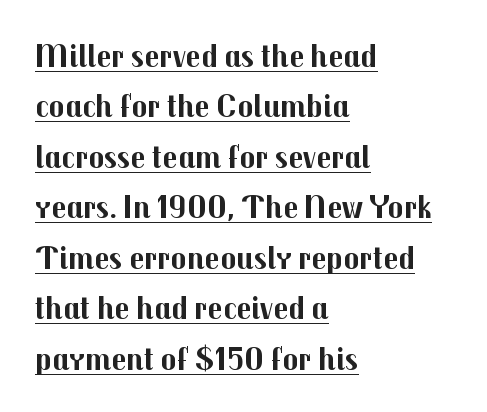
Q: Is the text bold? A: Yes.
Q: Is the text italic (slanted)? A: No, it is upright.
Q: Is the typeface a serif or a sans-serif typeface? A: Sans-serif.
Q: Is the text underlined? A: Yes.
Q: How is the paragraph aligned? A: Left-aligned.
Q: Is the spacing between letters normal or unusually wide? A: Normal.
Q: Is the spacing between lines tight, normal or loose? A: Normal.
Q: Width (condensed, normal, or wide)? A: Normal.
Q: Stroke contrast? A: Medium.
Q: x-height? A: Medium.
Q: Monospaced? A: No.
